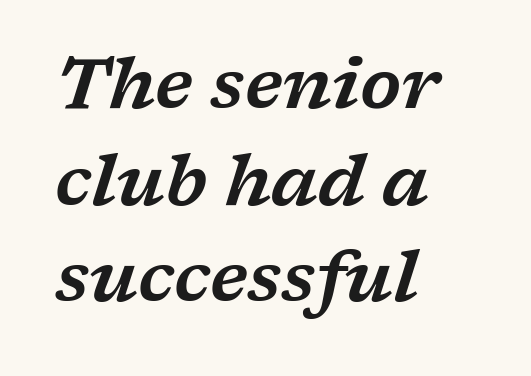
Q: Is the text italic (slanted)? A: Yes, it leans right by about 17 degrees.
Q: Is the typeface a serif or a sans-serif typeface? A: Serif.
Q: Is the text underlined? A: No.
Q: How is the paragraph aligned? A: Left-aligned.
Q: Is the spacing between letters normal or unusually wide? A: Normal.
Q: Is the spacing between lines tight, normal or loose? A: Normal.
Q: Width (condensed, normal, or wide)? A: Wide.
Q: Stroke contrast? A: Low.
Q: x-height? A: Medium.
Q: Monospaced? A: No.
